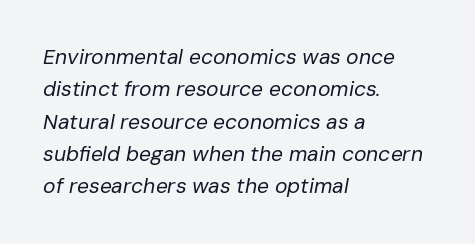
The image shows 21 px text type, italic (leaning right); set left-aligned, normal line spacing (1.54x), normal letter spacing, not underlined.
